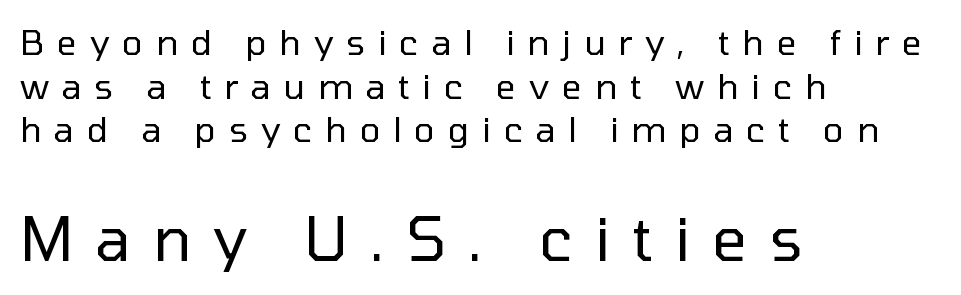
Q: Is the text bold? A: No.
Q: Is the text italic (slanted)? A: No, it is upright.
Q: Is the typeface a serif or a sans-serif typeface? A: Sans-serif.
Q: Is the text underlined? A: No.
Q: How is the paragraph aligned? A: Left-aligned.
Q: Is the spacing between letters normal or unusually wide? A: Unusually wide.
Q: Is the spacing between lines tight, normal or loose? A: Normal.
Q: Which block of text is set in a larger size, the first (top) or the second (bottom)? A: The second (bottom) one.
Q: Width (condensed, normal, or wide)? A: Normal.
Q: Stroke contrast? A: Low.
Q: x-height? A: Medium.
Q: Monospaced? A: No.
